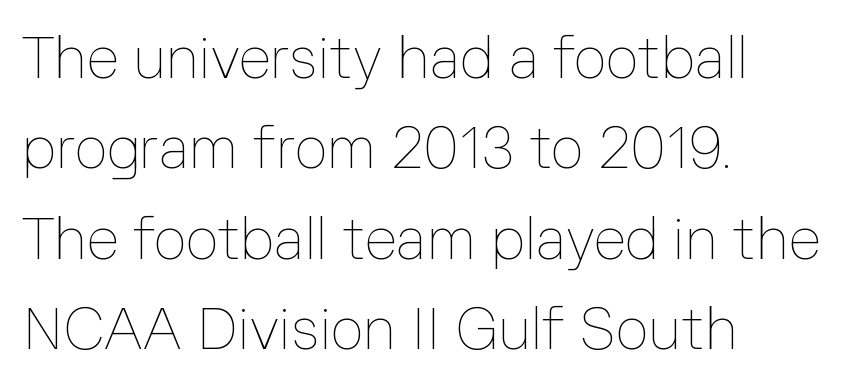
Evenly set lines give the paragraph a standard silhouette. Glyph-to-glyph distance matches everyday printed text. Weight: in the light-to-regular range. The typography opts for an upright posture over an oblique one. The ragged edge is on the right, which tells us the setting is flush left. The rendering uses natural spacing where letterforms have individual widths.
